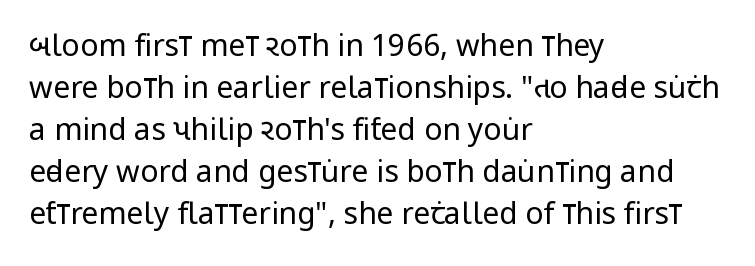
The zone under the glyphs is completely vacant. Rendered with straight, roman letterforms. Each letter keeps its own natural width here, so spacing adapts to shape. Is there much room between lines? A standard amount, neither cramped nor airy.
